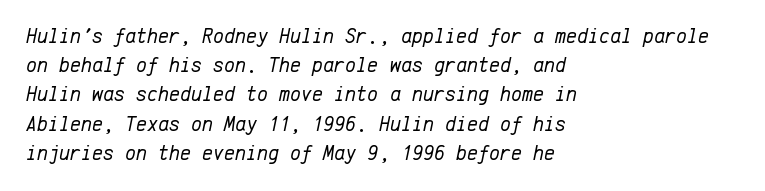
Q: Is the text bold? A: No.
Q: Is the text italic (slanted)? A: Yes, it leans right by about 12 degrees.
Q: Is the text underlined? A: No.
Q: How is the paragraph aligned? A: Left-aligned.
Q: Is the spacing between letters normal or unusually wide? A: Normal.
Q: Is the spacing between lines tight, normal or loose? A: Normal.
